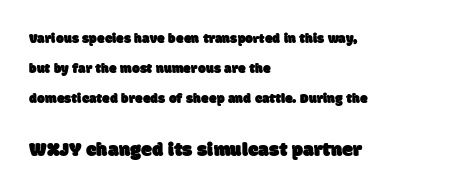
The image shows 20 px text type; set left-aligned, loose line spacing (2.16x), normal letter spacing, not underlined; the second (bottom) block is 1.43x larger.
